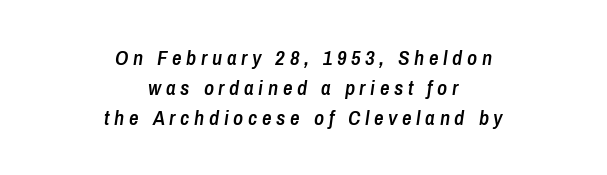
Stems and bowls a touch heavier than normal — semibold. Baseline-to-baseline distance is the conventional proportion of letter height. Someone cranked the tracking dial way up on this one. The compositor balanced each line on the midline. Glance below the letters and you will spot only blank space.
